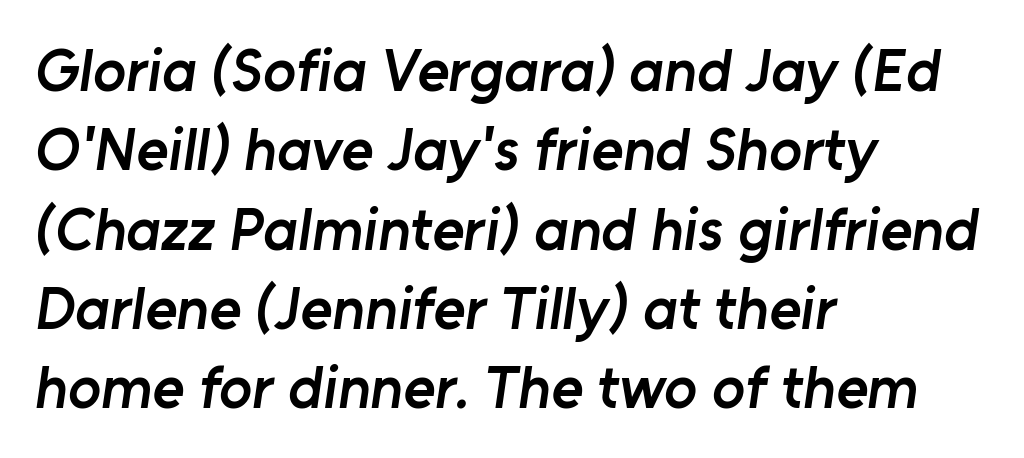
{"serif": "no", "bold": "semi", "weight": "semibold", "width": "normal", "stroke_contrast": "low", "x_height": "medium", "monospaced": "no", "underline": "no", "align": "left", "line_spacing": "normal", "line_spacing_ratio": 1.3, "letter_spacing": "normal", "letter_spacing_em": 0.0, "glyph_px": 61}
